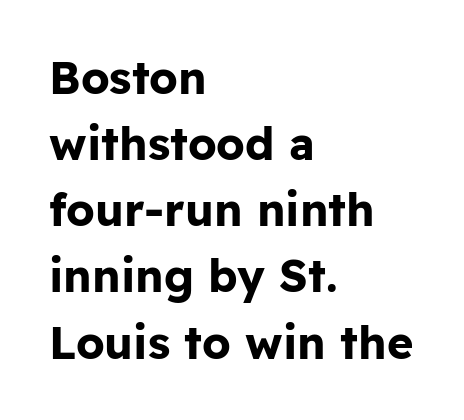
Q: Is the text bold? A: Yes.
Q: Is the text italic (slanted)? A: No, it is upright.
Q: Is the typeface a serif or a sans-serif typeface? A: Sans-serif.
Q: Is the text underlined? A: No.
Q: How is the paragraph aligned? A: Left-aligned.
Q: Is the spacing between letters normal or unusually wide? A: Normal.
Q: Is the spacing between lines tight, normal or loose? A: Normal.
Q: Width (condensed, normal, or wide)? A: Normal.
Q: Stroke contrast? A: Low.
Q: x-height? A: Medium.
Q: Monospaced? A: No.
